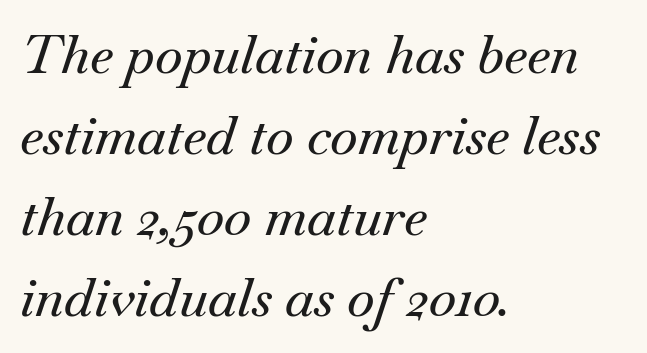
Q: Is the text italic (slanted)? A: Yes, it leans right by about 18 degrees.
Q: Is the typeface a serif or a sans-serif typeface? A: Serif.
Q: Is the text underlined? A: No.
Q: How is the paragraph aligned? A: Left-aligned.
Q: Is the spacing between letters normal or unusually wide? A: Normal.
Q: Is the spacing between lines tight, normal or loose? A: Normal.
Q: Width (condensed, normal, or wide)? A: Normal.
Q: Stroke contrast? A: Medium.
Q: x-height? A: Small.
Q: Monospaced? A: No.
